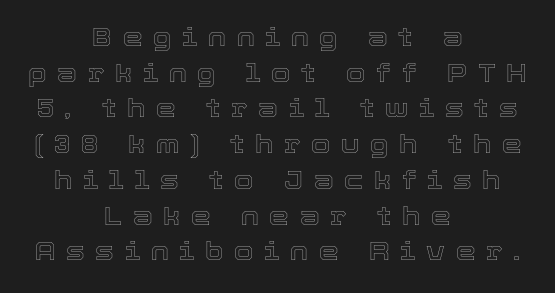
{"italic": "no", "underline": "no", "align": "center", "line_spacing": "normal", "line_spacing_ratio": 1.43, "letter_spacing": "wide", "letter_spacing_em": 0.43, "glyph_px": 25}
